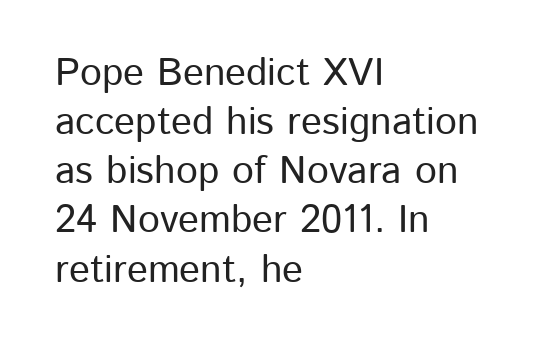
{"serif": "no", "italic": "no", "width": "normal", "stroke_contrast": "low", "x_height": "medium", "monospaced": "no", "underline": "no", "align": "left", "line_spacing": "normal", "line_spacing_ratio": 1.26, "letter_spacing": "normal", "letter_spacing_em": 0.0, "glyph_px": 39}
